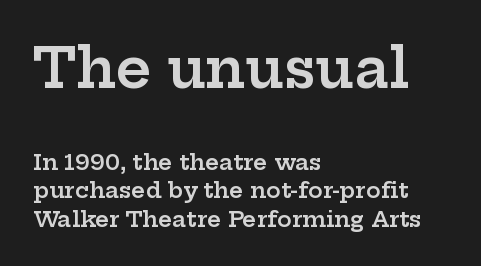
The image shows 55 px semibold, wide serif type, upright; set left-aligned, normal line spacing (1.29x), normal letter spacing, not underlined; the first (top) block is 2.5x larger; low stroke contrast and a medium x-height.
